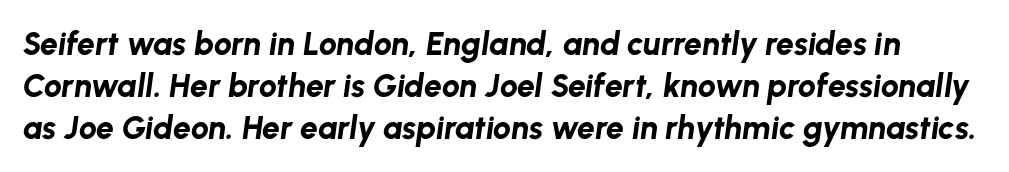
{"italic": "yes", "lean": "right", "slant_degrees": 8, "bold": "yes", "weight": "bold", "width": "normal", "stroke_contrast": "low", "x_height": "medium", "monospaced": "no", "underline": "no", "line_spacing": "normal", "line_spacing_ratio": 1.32, "letter_spacing": "normal", "letter_spacing_em": 0.0, "glyph_px": 32}
